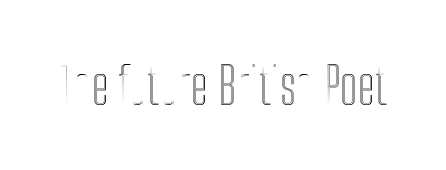
A roman cut, with each character standing at attention. Plain, unruled lines of type. These lines are rendered in a variable-pitch font. Tracking value appears to be zero — textbook default spacing.
